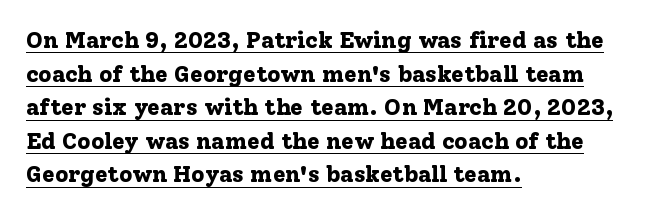
The passage shown has conventional tracking throughout. All the whitespace from short lines collects on the right. This is underlined copy, the kind a proofreader might mark for attention. If you drew a line through each stem, it would be perfectly vertical. These lines sit exactly where default settings would place them.
